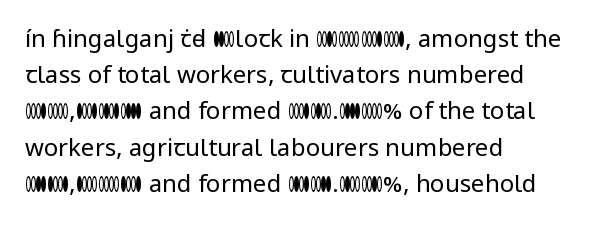
Default kerning and tracking; the words read as compact shapes. Tall strokes in this sample are plumb rather than angled. This rendering uses left alignment, leaving the right contour irregular. Students, observe: this is what conventionally led text looks like. Each stroke keeps to a modest, everyday thickness or less. Honestly, there is no underline to notice here at all.
